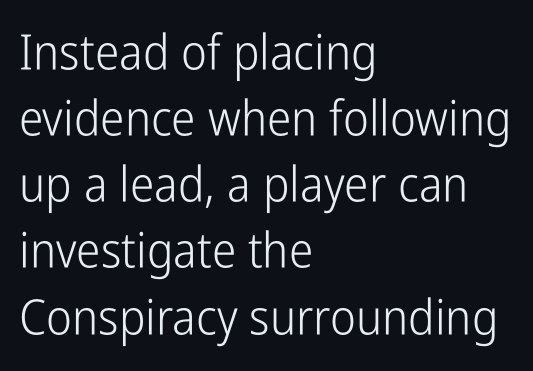
The image shows 49 px light, condensed sans-serif type, upright; set left-aligned, normal line spacing (1.35x), normal letter spacing, not underlined; low stroke contrast and a medium x-height.
